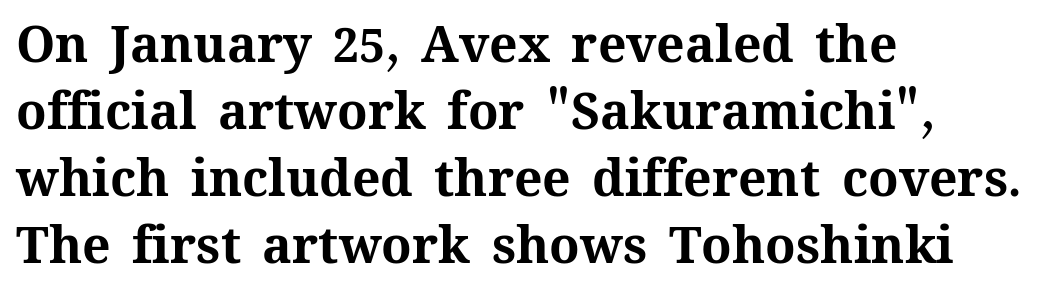
Q: Is the text bold? A: Yes.
Q: Is the text italic (slanted)? A: No, it is upright.
Q: Is the text underlined? A: No.
Q: How is the paragraph aligned? A: Left-aligned.
Q: Is the spacing between letters normal or unusually wide? A: Normal.
Q: Is the spacing between lines tight, normal or loose? A: Normal.
Q: Width (condensed, normal, or wide)? A: Normal.
Q: Stroke contrast? A: Medium.
Q: x-height? A: Medium.
Q: Monospaced? A: No.
